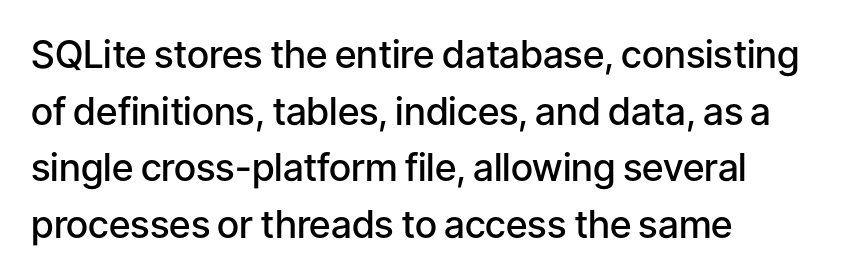
Is the type bold? Partly — it's a semibold, heavier than regular but not fully bold. Between one letter and the next there's only the usual sliver of space. The compositor pushed each line to the left boundary. This sample has the flowing, uneven cadence of proportional lettering. Italic: no, the glyphs are upright roman. Reading down the column, the eye jumps a familiar distance to each next line.
